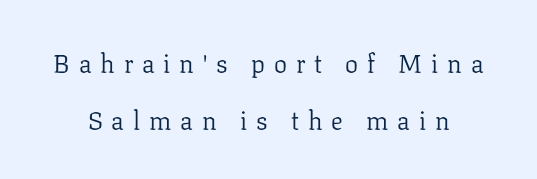
Q: Is the text bold? A: No.
Q: Is the text italic (slanted)? A: No, it is upright.
Q: Is the text underlined? A: No.
Q: Is the spacing between letters normal or unusually wide? A: Unusually wide.
Q: Is the spacing between lines tight, normal or loose? A: Loose.
